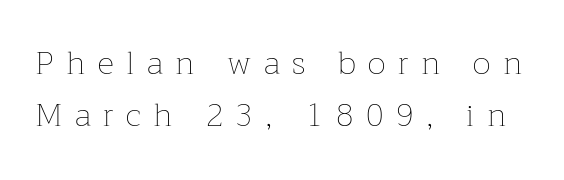
Q: Is the text bold? A: No.
Q: Is the text italic (slanted)? A: No, it is upright.
Q: Is the text underlined? A: No.
Q: Is the spacing between letters normal or unusually wide? A: Unusually wide.
Q: Is the spacing between lines tight, normal or loose? A: Normal.
Q: Width (condensed, normal, or wide)? A: Normal.
Q: Stroke contrast? A: Low.
Q: x-height? A: Medium.
Q: Monospaced? A: No.
